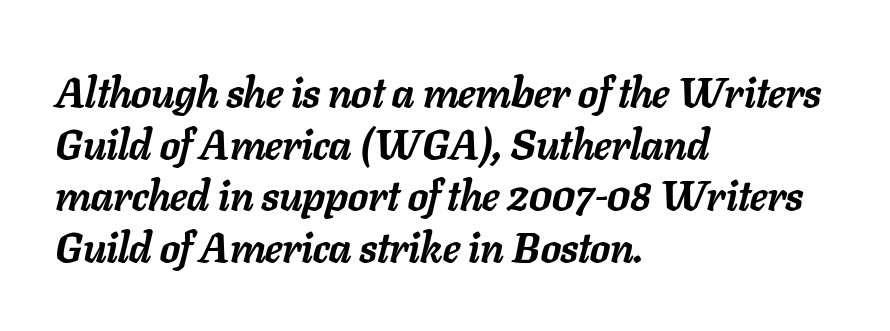
{"italic": "yes", "lean": "right", "slant_degrees": 11, "bold": "yes", "weight": "semibold", "width": "normal", "stroke_contrast": "low", "x_height": "medium", "monospaced": "no", "underline": "no", "align": "left", "line_spacing_ratio": 1.23, "letter_spacing": "normal", "letter_spacing_em": 0.0, "glyph_px": 42}
